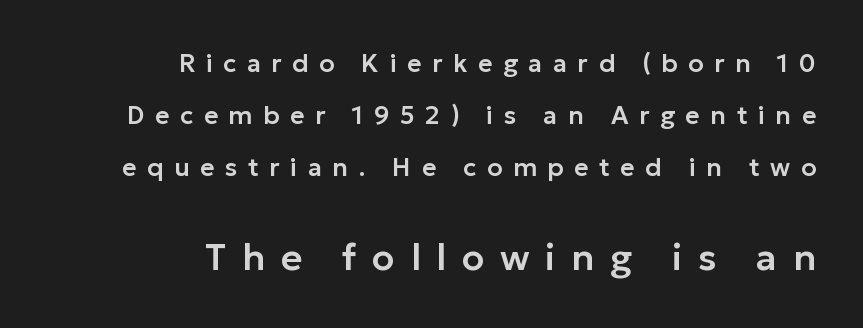
{"serif": "no", "italic": "no", "width": "normal", "stroke_contrast": "low", "x_height": "medium", "monospaced": "no", "underline": "no", "align": "right", "line_spacing": "loose", "line_spacing_ratio": 2.08, "letter_spacing": "wide", "letter_spacing_em": 0.42, "larger_block": "second", "size_ratio": 1.48, "glyph_px": 37}
